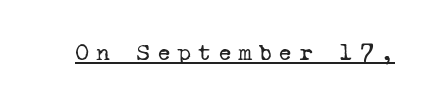
Check the space under the baseline: a stroke is drawn there. The letterforms stand isolated, each surrounded by extra space. Stem width sits at or under what a default text font uses.
